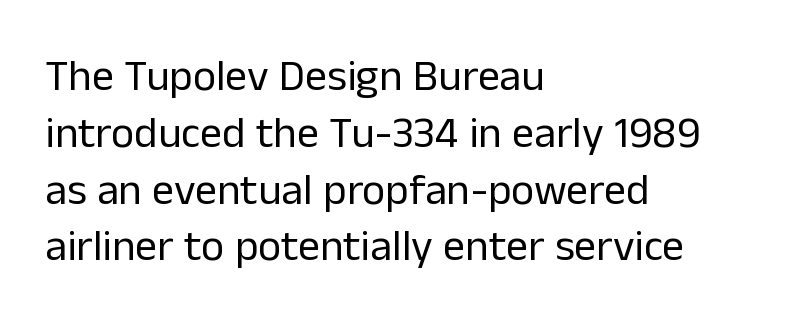
{"serif": "no", "italic": "no", "bold": "no", "weight": "regular", "width": "normal", "stroke_contrast": "low", "x_height": "medium", "monospaced": "no", "underline": "no", "align": "left", "line_spacing": "normal", "line_spacing_ratio": 1.29, "letter_spacing": "normal", "letter_spacing_em": 0.0, "glyph_px": 44}
